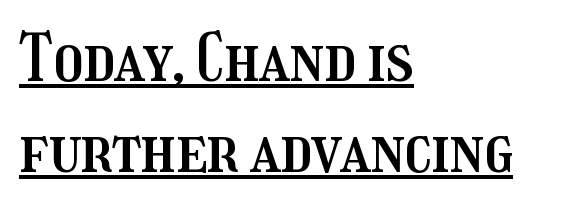
Looks like regular typesetting: each glyph gets only the width it needs. Compared with typical paragraphs, the rows here are spaced about the same. In designer terms, the underline attribute is active on this setting. A roman cut, with each character standing at attention. The ragged edge is on the right, which tells us the setting is flush left.
